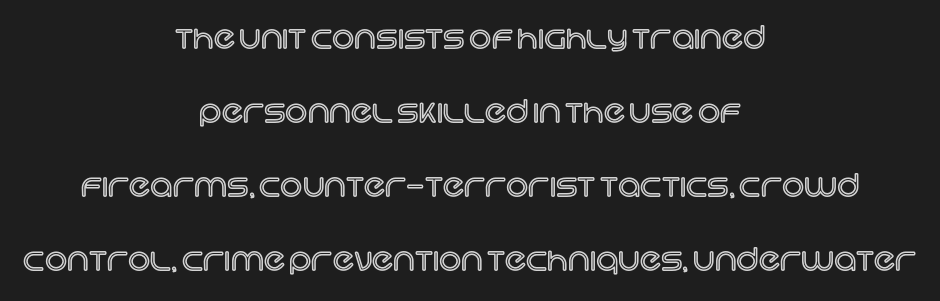
{"italic": "no", "width": "normal", "x_height": "large", "monospaced": "no", "underline": "no", "align": "center", "line_spacing": "loose", "line_spacing_ratio": 2.39, "letter_spacing": "normal", "letter_spacing_em": 0.0, "glyph_px": 31}
